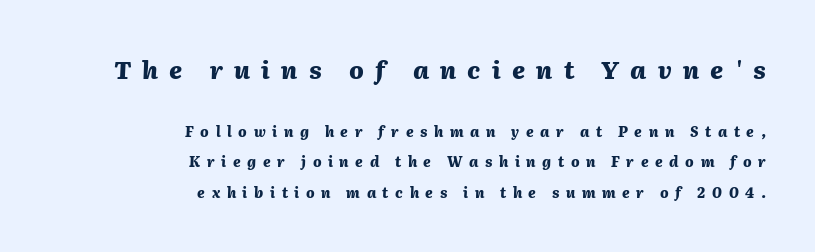
Look at the stroke-to-counter ratio: heavy, a bold. Widely set lines give the paragraph a tall, airy silhouette. In this sample the first text group is rendered at the bigger scale. A student would call this right alignment; a typographer would say flush right, rag left.
